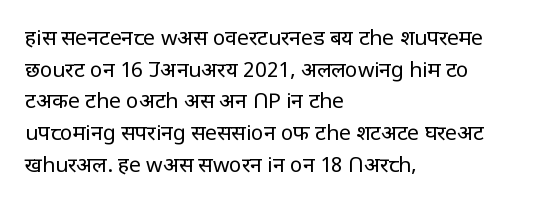
Q: Is the text bold? A: No.
Q: Is the text italic (slanted)? A: No, it is upright.
Q: Is the text underlined? A: No.
Q: How is the paragraph aligned? A: Left-aligned.
Q: Is the spacing between letters normal or unusually wide? A: Normal.
Q: Is the spacing between lines tight, normal or loose? A: Normal.
